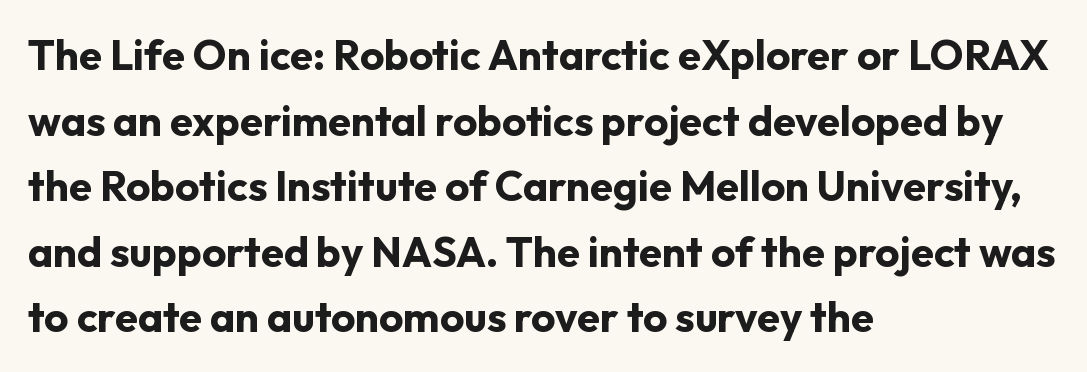
Nobody touched the tracking dial on this one. Which margin do the lines hug? The left one — the right edge is uneven. Examine the stroke ends and you'll find no serifs. These lines are rendered in a variable-pitch font.
